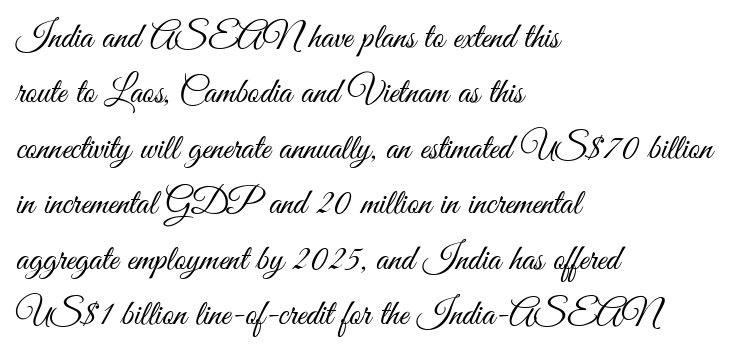
I'd call this a sans setting — the letters go barefoot. Weight: in the light-to-regular range. Do the characters align in a grid? No, the font is proportional. Horizontal bands of white between lines are of average thickness. How are the letters spaced? Ordinarily, with no added tracking.
